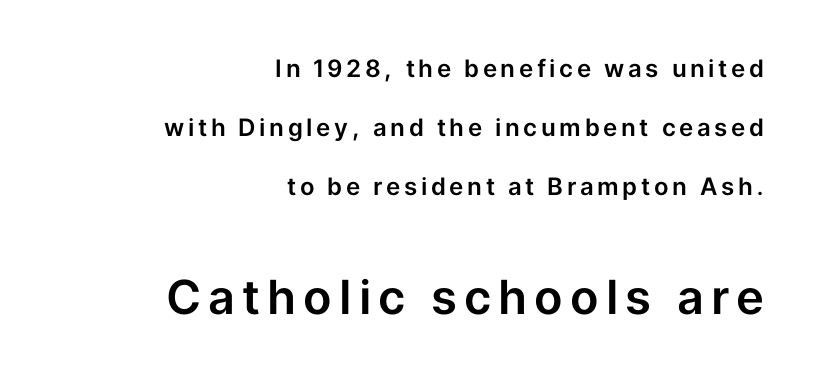
The composition opens small and finishes big. In terms of letterform style, serifs are entirely absent. A typesetter would call this leading open, well beyond the default. Style check: upright.
